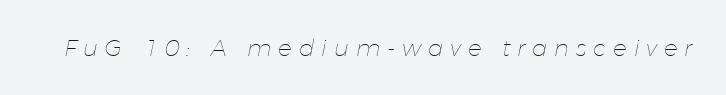
The image shows 23 px text type, italic (leaning right); set unusually wide letter spacing (+0.3 em), not underlined.
